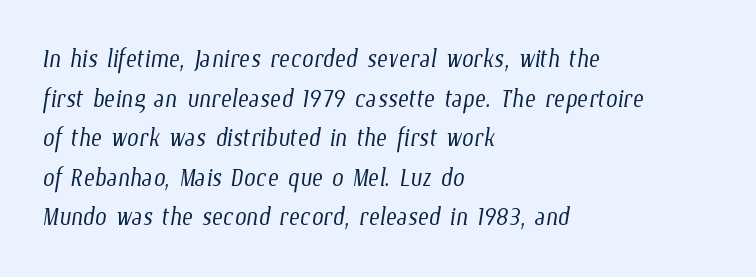
{"bold": "no", "weight": "light", "width": "condensed", "stroke_contrast": "low", "x_height": "medium", "monospaced": "no", "underline": "no", "align": "left", "line_spacing_ratio": 1.2, "letter_spacing": "normal", "letter_spacing_em": 0.0, "glyph_px": 33}
